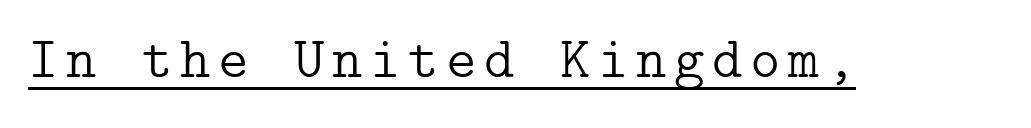
This reads as an unemphasized weight, regular at the heaviest. You can tell it's not italic because the verticals are truly vertical. Look at the bottom of the vertical strokes: they flare into serifs here. The typesetter has applied underlining to the passage shown.
